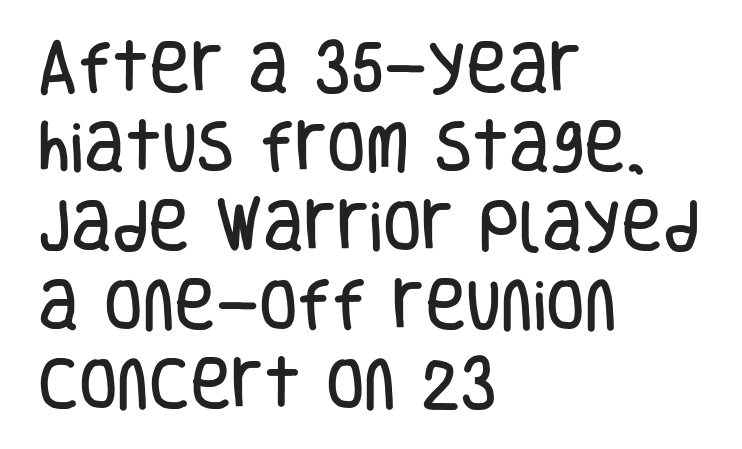
The image shows 56 px condensed sans-serif type, upright; set left-aligned, normal line spacing (1.41x), normal letter spacing, not underlined; low stroke contrast and a large x-height.
